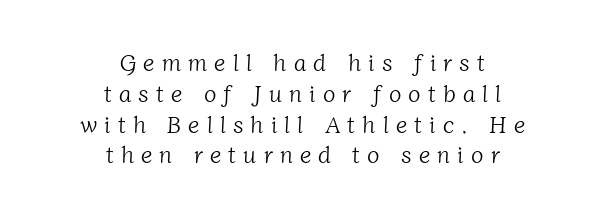
Q: Is the text bold? A: No.
Q: Is the text underlined? A: No.
Q: How is the paragraph aligned? A: Centered.
Q: Is the spacing between letters normal or unusually wide? A: Unusually wide.
Q: Is the spacing between lines tight, normal or loose? A: Normal.
